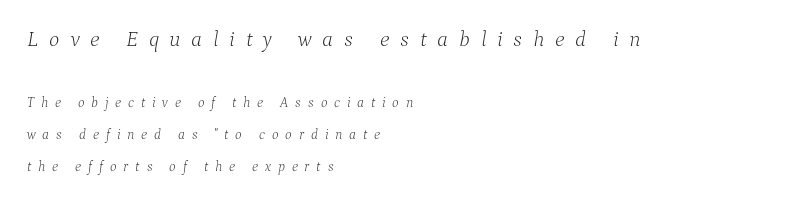
{"italic": "yes", "lean": "right", "slant_degrees": 9, "bold": "no", "underline": "no", "align": "left", "line_spacing": "loose", "line_spacing_ratio": 2.26, "letter_spacing": "wide", "letter_spacing_em": 0.49, "larger_block": "first", "size_ratio": 1.57, "glyph_px": 22}
